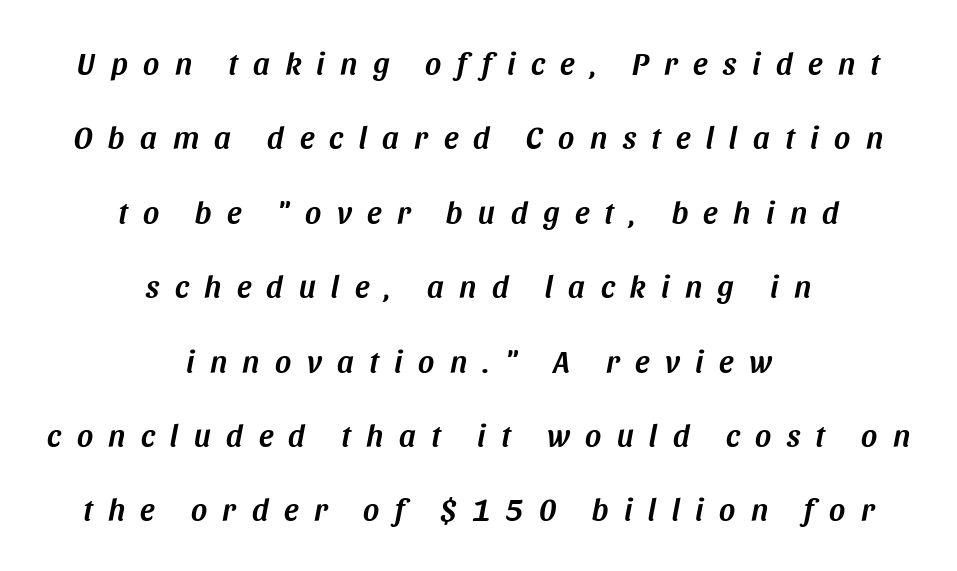
The image shows 31 px text type, italic (leaning right); set centered, loose line spacing (2.4x), unusually wide letter spacing (+0.5 em), not underlined; medium stroke contrast and a large x-height.
